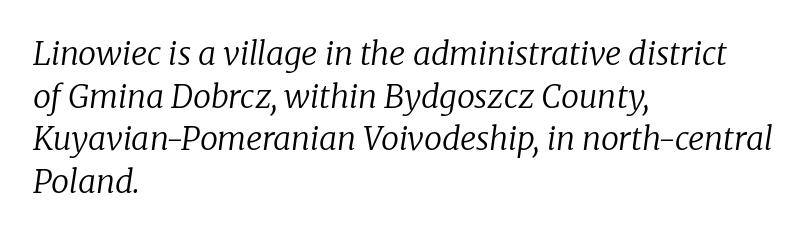
Q: Is the text bold? A: No.
Q: Is the text italic (slanted)? A: Yes, it leans right by about 8 degrees.
Q: Is the typeface a serif or a sans-serif typeface? A: Serif.
Q: Is the text underlined? A: No.
Q: How is the paragraph aligned? A: Left-aligned.
Q: Is the spacing between letters normal or unusually wide? A: Normal.
Q: Is the spacing between lines tight, normal or loose? A: Normal.
Q: Width (condensed, normal, or wide)? A: Normal.
Q: Stroke contrast? A: Low.
Q: x-height? A: Medium.
Q: Monospaced? A: No.
